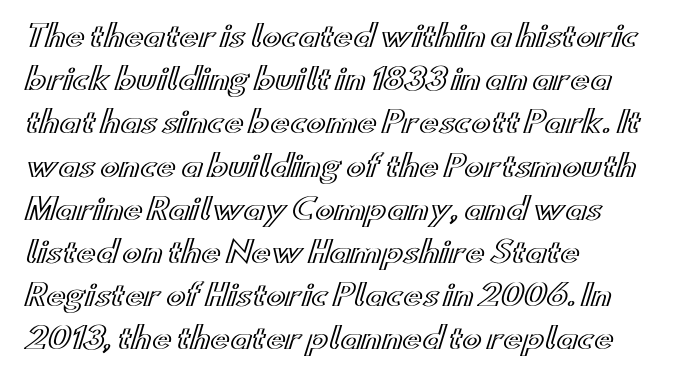
{"width": "wide", "x_height": "small", "monospaced": "no", "underline": "no", "align": "left", "line_spacing": "normal", "line_spacing_ratio": 1.49, "letter_spacing": "normal", "letter_spacing_em": 0.0, "glyph_px": 29}
